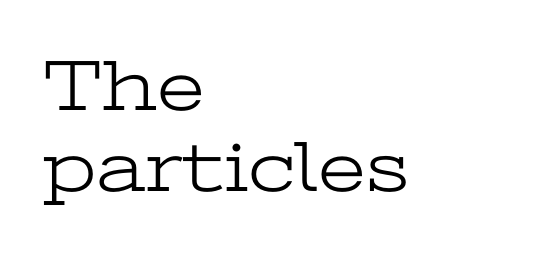
In terms of letterform style, serifs are clearly present. Summary of vertical rhythm: compact, with narrow interline spacing. Ascenders rise straight up at ninety degrees. Counters stay open thanks to moderate or lighter strokes.
